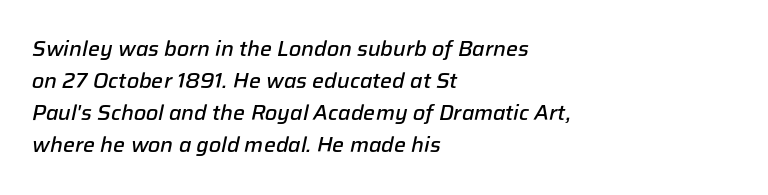
Q: Is the text bold? A: Semi-bold.
Q: Is the text italic (slanted)? A: Yes, it leans right by about 12 degrees.
Q: Is the text underlined? A: No.
Q: How is the paragraph aligned? A: Left-aligned.
Q: Is the spacing between letters normal or unusually wide? A: Normal.
Q: Is the spacing between lines tight, normal or loose? A: Normal.
